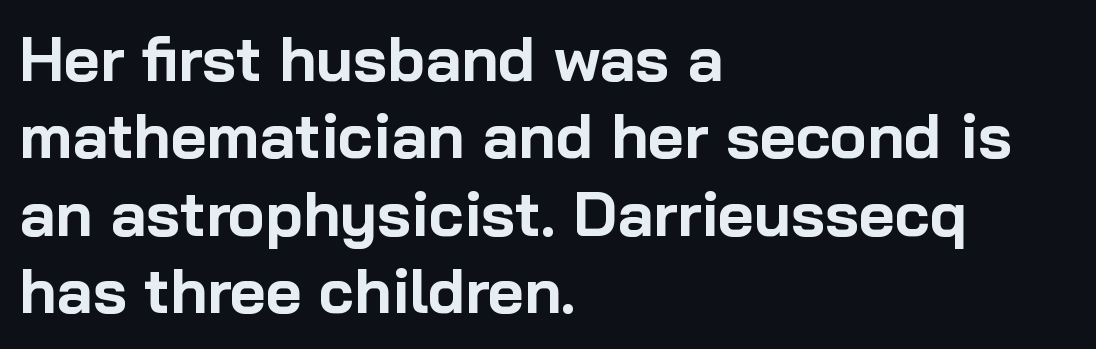
Q: Is the text bold? A: Yes.
Q: Is the text italic (slanted)? A: No, it is upright.
Q: Is the typeface a serif or a sans-serif typeface? A: Sans-serif.
Q: Is the text underlined? A: No.
Q: How is the paragraph aligned? A: Left-aligned.
Q: Is the spacing between letters normal or unusually wide? A: Normal.
Q: Is the spacing between lines tight, normal or loose? A: Normal.
Q: Width (condensed, normal, or wide)? A: Normal.
Q: Stroke contrast? A: Low.
Q: x-height? A: Medium.
Q: Monospaced? A: No.
